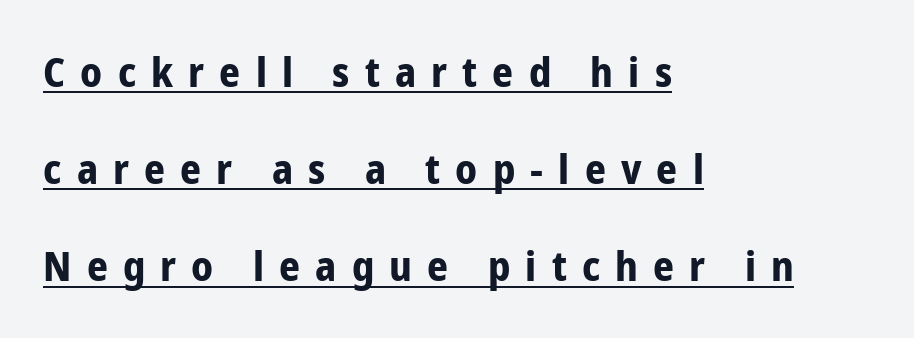
The image shows 41 px bold, condensed sans-serif type, upright; set left-aligned, loose line spacing (2.37x), unusually wide letter spacing (+0.37 em), underlined; low stroke contrast and a medium x-height.
